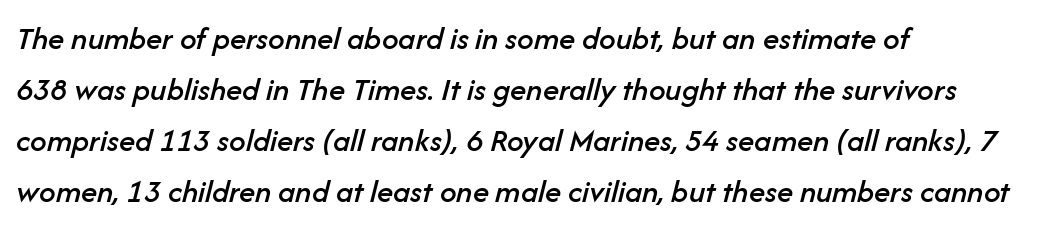
{"italic": "yes", "lean": "right", "slant_degrees": 14, "width": "normal", "stroke_contrast": "low", "x_height": "medium", "monospaced": "no", "underline": "no", "align": "left", "line_spacing": "normal", "line_spacing_ratio": 1.55, "letter_spacing": "normal", "letter_spacing_em": 0.0, "glyph_px": 33}
